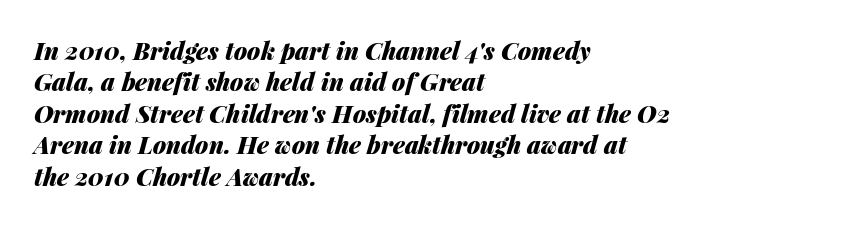
The image shows 24 px bold type, italic (leaning right); set left-aligned, normal line spacing (1.31x), normal letter spacing, not underlined.
